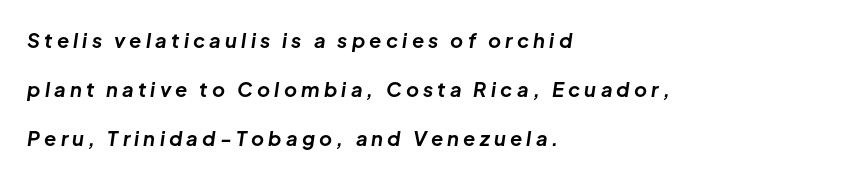
How heavy is the stroke? Heavy — this is a bold. Yep, that's italic — everything's leaning. Inter-character spacing is expanded well beyond the font's built-in metrics. The passage shown is not underscored anywhere.
